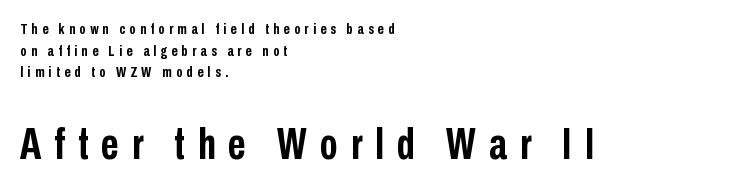
The designer gave the closing block more size than the opening block. The face used here is rendered with a markedly widened letterfit. Typeset ragged right — the left edge is the straight one. Each letter keeps its own natural width here, so spacing adapts to shape. Ascenders rise straight up at ninety degrees.
